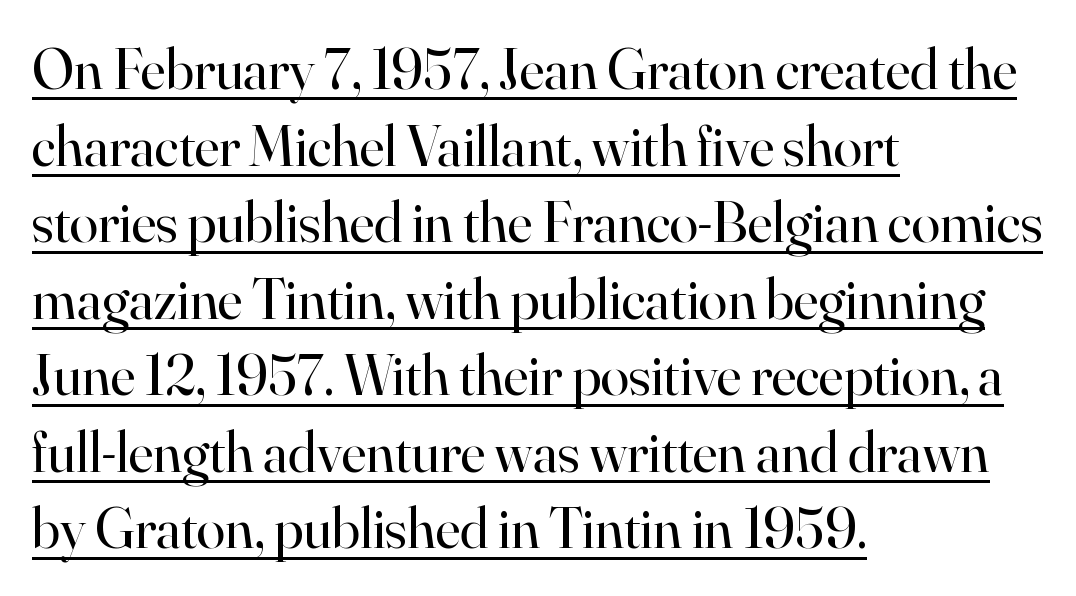
The image shows 58 px regular-weight serif type, upright; set left-aligned, normal line spacing (1.32x), normal letter spacing, underlined; high stroke contrast and a small x-height.
